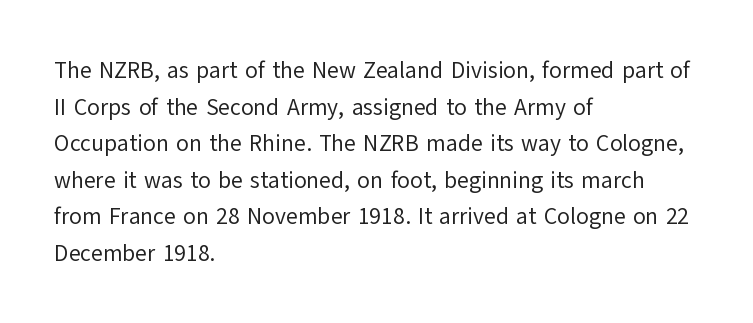
Q: Is the text bold? A: No.
Q: Is the text italic (slanted)? A: No, it is upright.
Q: Is the text underlined? A: No.
Q: How is the paragraph aligned? A: Left-aligned.
Q: Is the spacing between letters normal or unusually wide? A: Normal.
Q: Is the spacing between lines tight, normal or loose? A: Normal.
